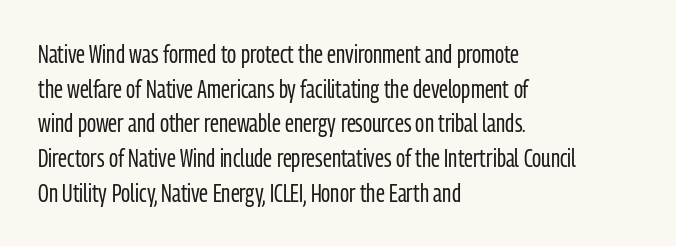
{"italic": "no", "bold": "no", "underline": "no", "align": "left", "line_spacing": "normal", "line_spacing_ratio": 1.39, "letter_spacing": "normal", "letter_spacing_em": 0.0, "glyph_px": 25}
